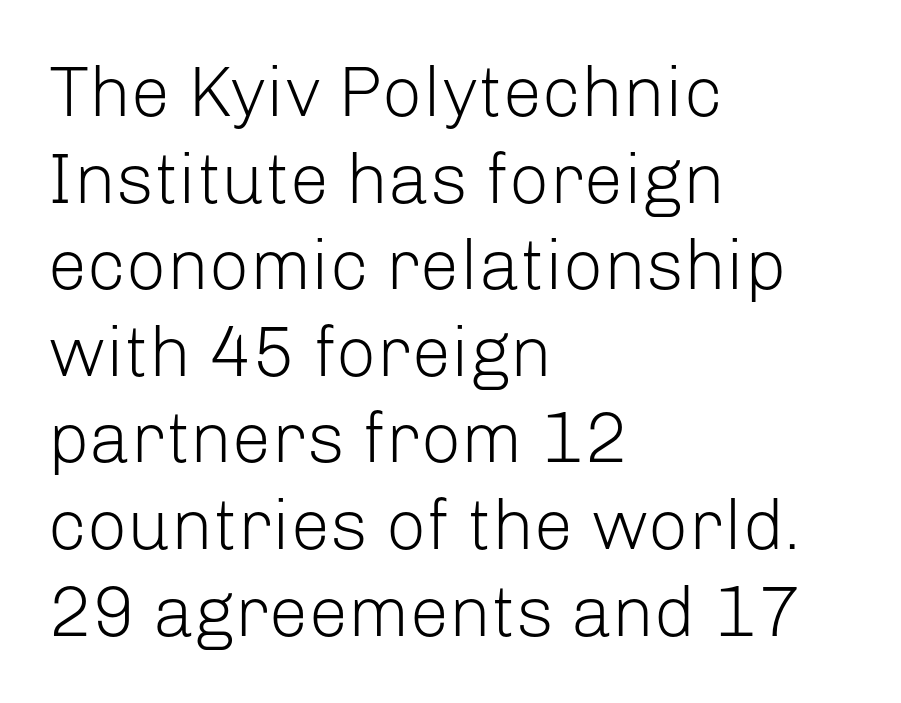
Q: Is the text bold? A: No.
Q: Is the text italic (slanted)? A: No, it is upright.
Q: Is the typeface a serif or a sans-serif typeface? A: Sans-serif.
Q: Is the text underlined? A: No.
Q: How is the paragraph aligned? A: Left-aligned.
Q: Is the spacing between letters normal or unusually wide? A: Normal.
Q: Width (condensed, normal, or wide)? A: Normal.
Q: Stroke contrast? A: Low.
Q: x-height? A: Medium.
Q: Monospaced? A: No.
